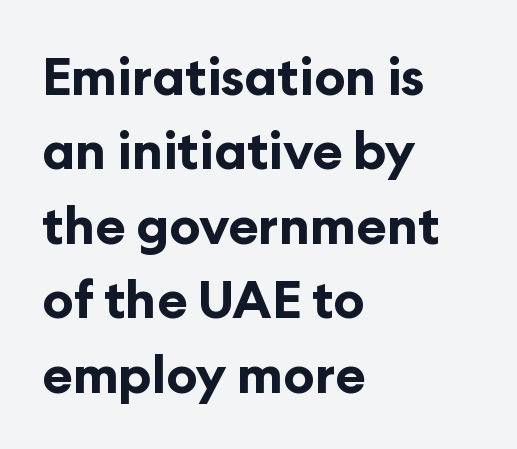
{"serif": "no", "italic": "no", "bold": "yes", "weight": "bold", "width": "normal", "stroke_contrast": "low", "x_height": "medium", "monospaced": "no", "underline": "no", "align": "left", "line_spacing": "normal", "line_spacing_ratio": 1.46, "letter_spacing": "normal", "letter_spacing_em": 0.0, "glyph_px": 51}
